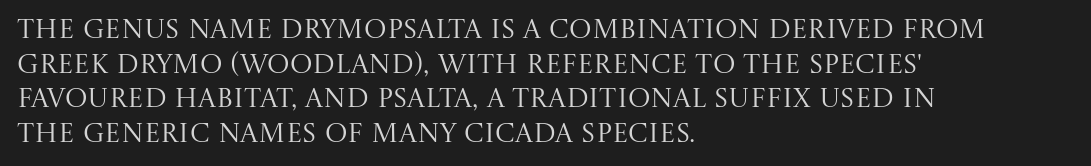
The block of text has a typical density, with ordinary space between rows. Which margin do the lines hug? The left one — the right edge is uneven. The space directly below the letters is spotless. This is the regular roman posture of the typeface. Does extra space separate the letters? No, they use regular spacing.
